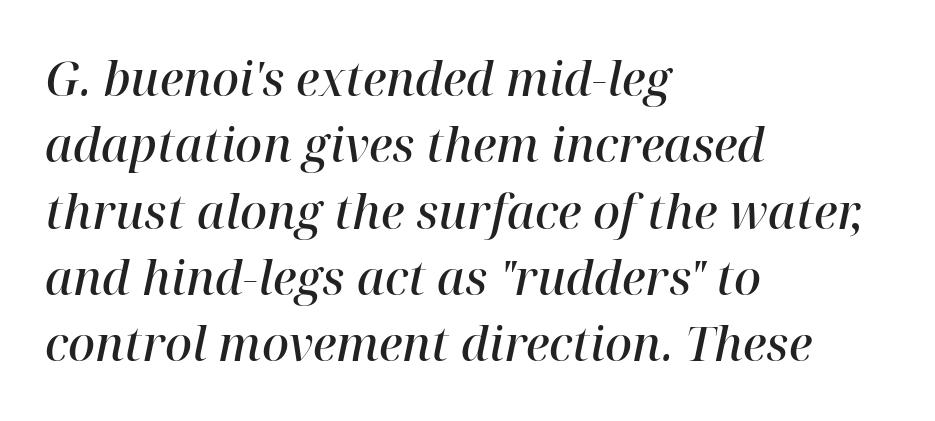
Q: Is the text bold? A: Semi-bold.
Q: Is the text italic (slanted)? A: Yes, it leans right by about 12 degrees.
Q: Is the typeface a serif or a sans-serif typeface? A: Serif.
Q: Is the text underlined? A: No.
Q: How is the paragraph aligned? A: Left-aligned.
Q: Is the spacing between letters normal or unusually wide? A: Normal.
Q: Is the spacing between lines tight, normal or loose? A: Normal.
Q: Width (condensed, normal, or wide)? A: Normal.
Q: Stroke contrast? A: High.
Q: x-height? A: Medium.
Q: Monospaced? A: No.
